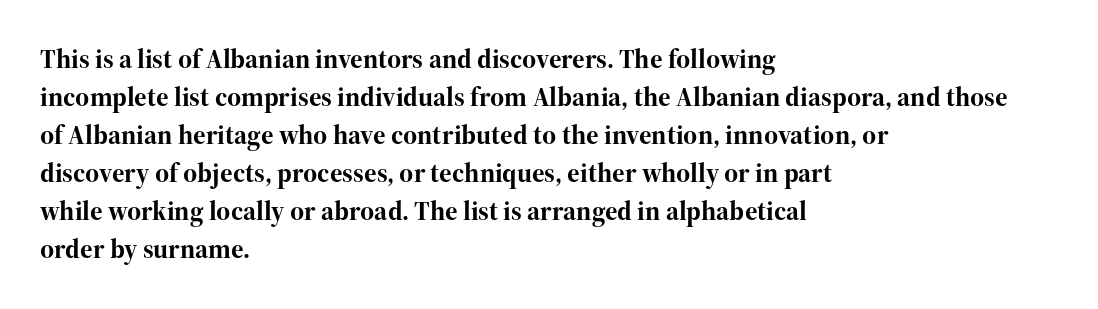
Q: Is the text bold? A: Yes.
Q: Is the text italic (slanted)? A: No, it is upright.
Q: Is the text underlined? A: No.
Q: How is the paragraph aligned? A: Left-aligned.
Q: Is the spacing between letters normal or unusually wide? A: Normal.
Q: Is the spacing between lines tight, normal or loose? A: Normal.
